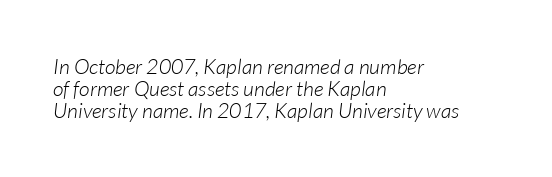
Looking at the ascenders, they clearly lean. Compared with typical paragraphs, the rows here are closer together. Students, note that the glyphs here touch the page at normal intervals. A student would call this left alignment; a typographer would say flush left, rag right. Is the stroke heavy? The answer is a plain regular-or-lighter. Descender tails drop into unmarked territory.
